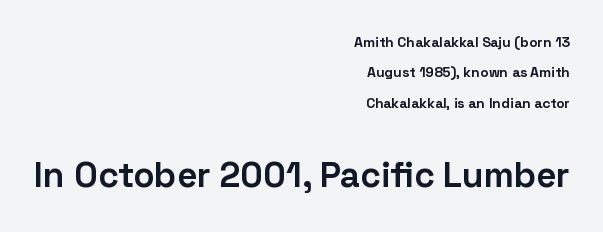
Q: Is the text bold? A: Yes.
Q: Is the text italic (slanted)? A: No, it is upright.
Q: Is the typeface a serif or a sans-serif typeface? A: Sans-serif.
Q: Is the text underlined? A: No.
Q: How is the paragraph aligned? A: Right-aligned.
Q: Is the spacing between letters normal or unusually wide? A: Normal.
Q: Is the spacing between lines tight, normal or loose? A: Loose.
Q: Which block of text is set in a larger size, the first (top) or the second (bottom)? A: The second (bottom) one.
Q: Width (condensed, normal, or wide)? A: Normal.
Q: Stroke contrast? A: Low.
Q: x-height? A: Medium.
Q: Monospaced? A: No.
